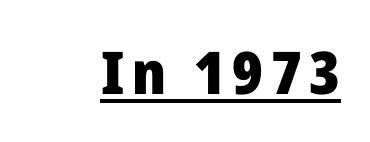
What decoration does the sample have? An underline. Character widths vary here, with narrow letters taking less room than wide ones. Rendered with straight, roman letterforms. The glyphs have the mass of a bold cut.
